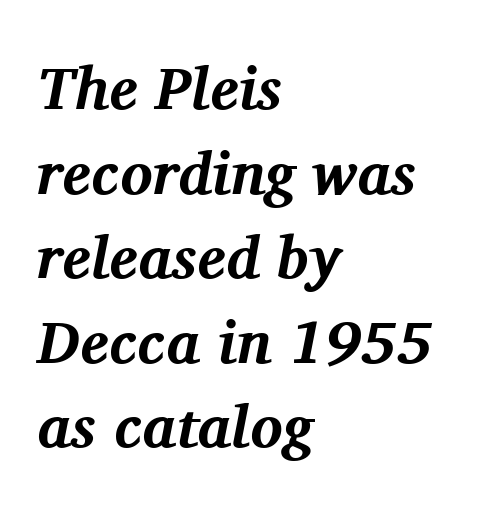
The strip under each line holds only bare page. As a designer I'd log this as weight 700, bold. Old-style or modern, the face here clearly has serifs. The leading is moderate, giving the passage an even texture. The rendering uses natural spacing where letterforms have individual widths.
